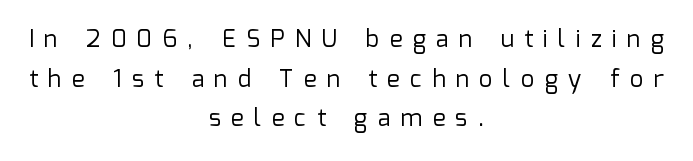
{"italic": "no", "bold": "no", "underline": "no", "align": "center", "line_spacing": "normal", "line_spacing_ratio": 1.65, "letter_spacing": "wide", "letter_spacing_em": 0.43, "glyph_px": 24}
